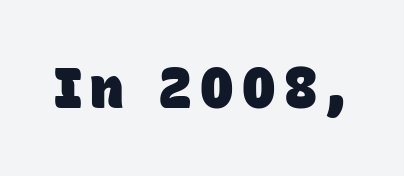
{"serif": "no", "bold": "yes", "weight": "heavy", "width": "normal", "stroke_contrast": "low", "x_height": "large", "monospaced": "no", "underline": "no", "glyph_px": 56}
